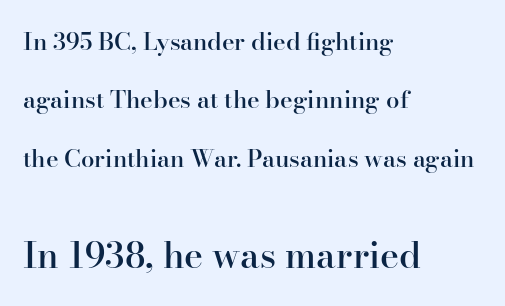
What stands out about the letter spacing? Nothing — it is the standard amount. Leading is clearly above the norm, producing a sparse column. The font's upright variant was chosen for this text. This rendering employs a face with finishing strokes, i.e., a serif. Typographic density is moderately raised because the face is semibold.
